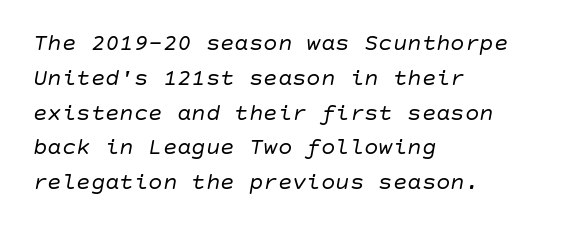
{"italic": "yes", "lean": "right", "slant_degrees": 10, "bold": "no", "underline": "no", "align": "left", "line_spacing": "normal", "line_spacing_ratio": 1.45, "letter_spacing": "normal", "letter_spacing_em": 0.0, "glyph_px": 24}
